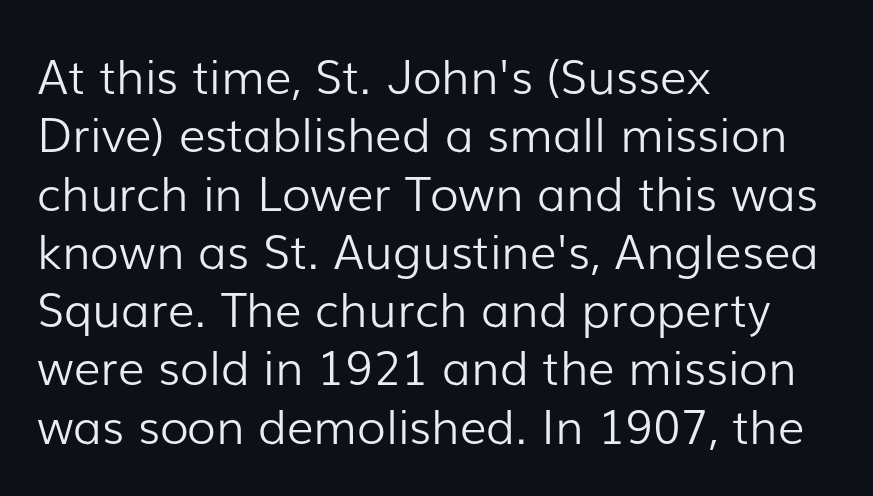
The image shows 47 px light sans-serif type, upright; set left-aligned, line spacing 1.24x, normal letter spacing, not underlined; low stroke contrast and a medium x-height.
